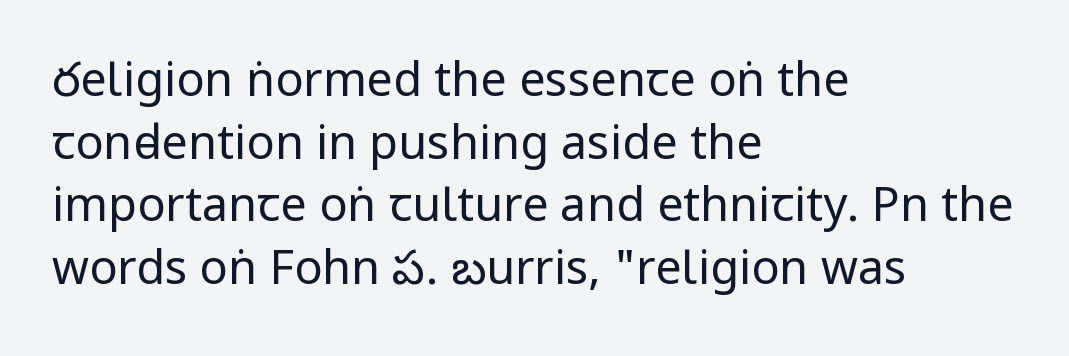
The image shows 47 px regular-weight, condensed sans-serif type, upright; set left-aligned, normal line spacing (1.33x), normal letter spacing, not underlined; low stroke contrast and a large x-height.
